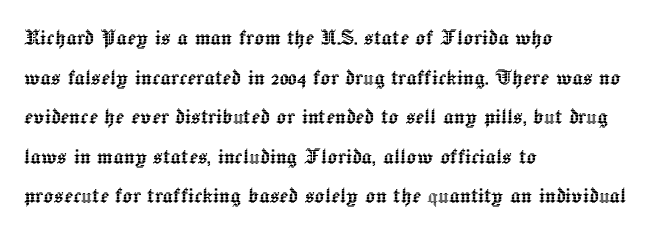
The image shows 26 px text type, upright; set left-aligned, normal line spacing (1.52x), normal letter spacing, not underlined.
